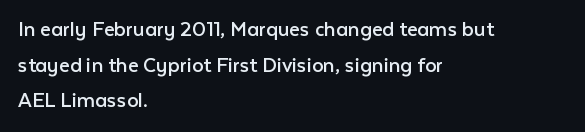
Q: Is the text bold? A: No.
Q: Is the text italic (slanted)? A: No, it is upright.
Q: Is the text underlined? A: No.
Q: How is the paragraph aligned? A: Left-aligned.
Q: Is the spacing between letters normal or unusually wide? A: Normal.
Q: Is the spacing between lines tight, normal or loose? A: Normal.
